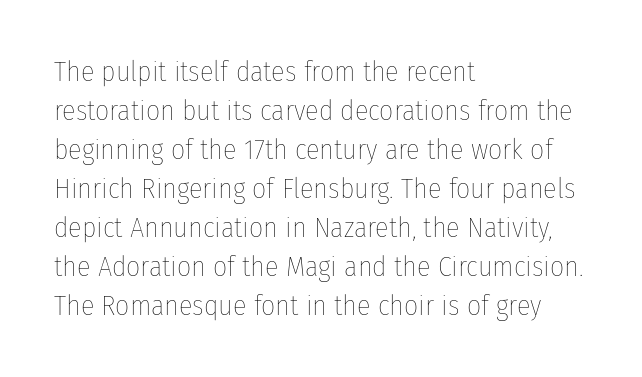
Q: Is the text bold? A: No.
Q: Is the text italic (slanted)? A: No, it is upright.
Q: Is the text underlined? A: No.
Q: How is the paragraph aligned? A: Left-aligned.
Q: Is the spacing between letters normal or unusually wide? A: Normal.
Q: Is the spacing between lines tight, normal or loose? A: Normal.
Q: Width (condensed, normal, or wide)? A: Condensed.
Q: Stroke contrast? A: Low.
Q: x-height? A: Medium.
Q: Monospaced? A: No.
